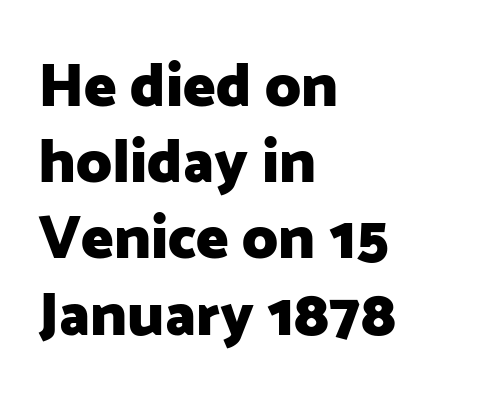
The image shows 61 px heavy sans-serif type, upright; set left-aligned, normal line spacing (1.25x), normal letter spacing, not underlined; low stroke contrast and a medium x-height.
